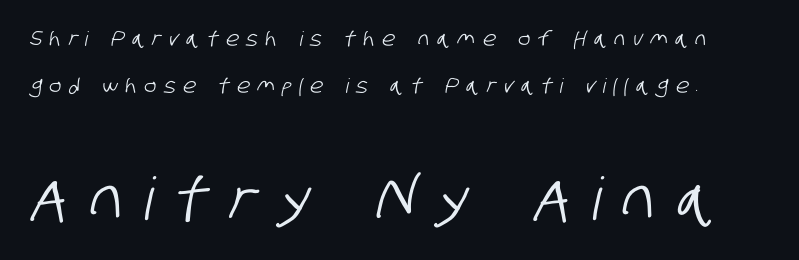
{"serif": "no", "width": "condensed", "stroke_contrast": "low", "x_height": "large", "monospaced": "no", "underline": "no", "line_spacing": "loose", "line_spacing_ratio": 2.35, "letter_spacing": "wide", "letter_spacing_em": 0.37, "larger_block": "second", "size_ratio": 2.95, "glyph_px": 59}
